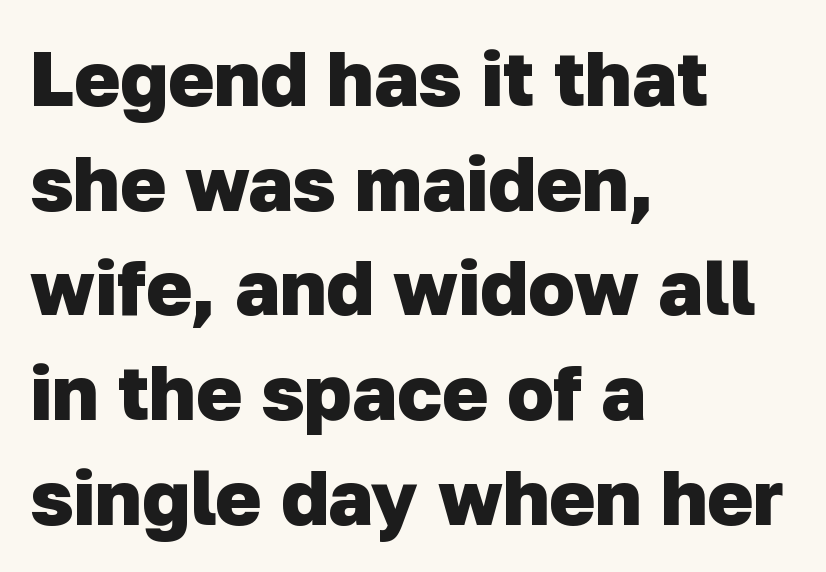
Q: Is the text bold? A: Yes.
Q: Is the typeface a serif or a sans-serif typeface? A: Sans-serif.
Q: Is the text underlined? A: No.
Q: How is the paragraph aligned? A: Left-aligned.
Q: Is the spacing between letters normal or unusually wide? A: Normal.
Q: Is the spacing between lines tight, normal or loose? A: Normal.
Q: Width (condensed, normal, or wide)? A: Normal.
Q: Stroke contrast? A: Low.
Q: x-height? A: Medium.
Q: Monospaced? A: No.
